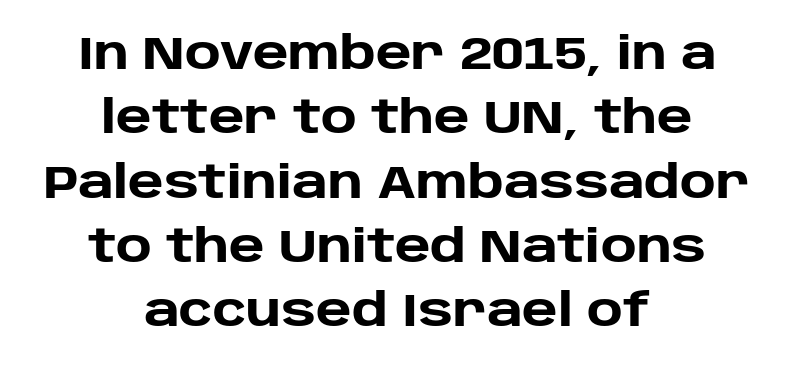
The image shows 45 px heavy sans-serif type, upright; set centered, normal line spacing (1.43x), normal letter spacing, not underlined; low stroke contrast and a large x-height.
